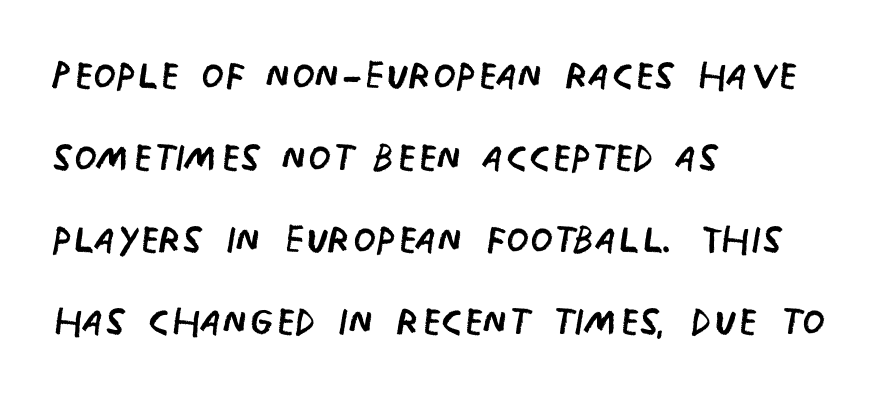
{"serif": "no", "bold": "no", "weight": "regular", "width": "condensed", "stroke_contrast": "low", "x_height": "large", "monospaced": "no", "underline": "no", "align": "left", "line_spacing": "normal", "line_spacing_ratio": 1.55, "letter_spacing": "normal", "letter_spacing_em": 0.0, "glyph_px": 53}
